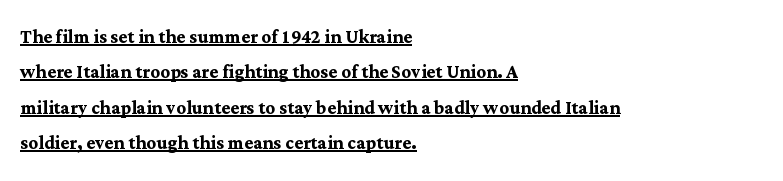
Q: Is the text bold? A: Yes.
Q: Is the text italic (slanted)? A: No, it is upright.
Q: Is the text underlined? A: Yes.
Q: How is the paragraph aligned? A: Left-aligned.
Q: Is the spacing between letters normal or unusually wide? A: Normal.
Q: Is the spacing between lines tight, normal or loose? A: Normal.
